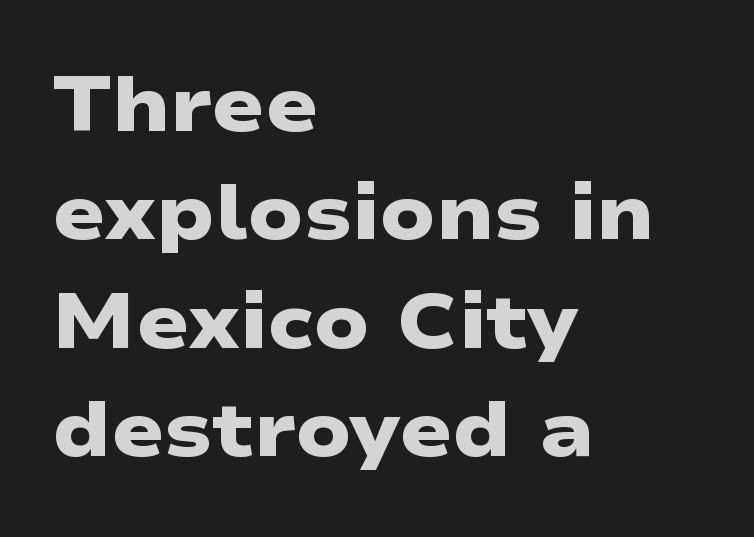
Here the designer chose a conventional face with non-uniform glyph widths. Check the space under the baseline: it is left empty. How heavy is the stroke? Heavy — this is a bold. Caption: standard tracking, unaltered. A normal amount of white space separates one row of letters from the next.
